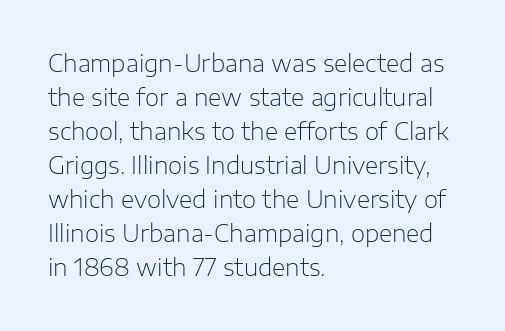
{"italic": "no", "bold": "no", "underline": "no", "align": "left", "line_spacing": "normal", "line_spacing_ratio": 1.48, "letter_spacing": "normal", "letter_spacing_em": 0.0, "glyph_px": 23}
